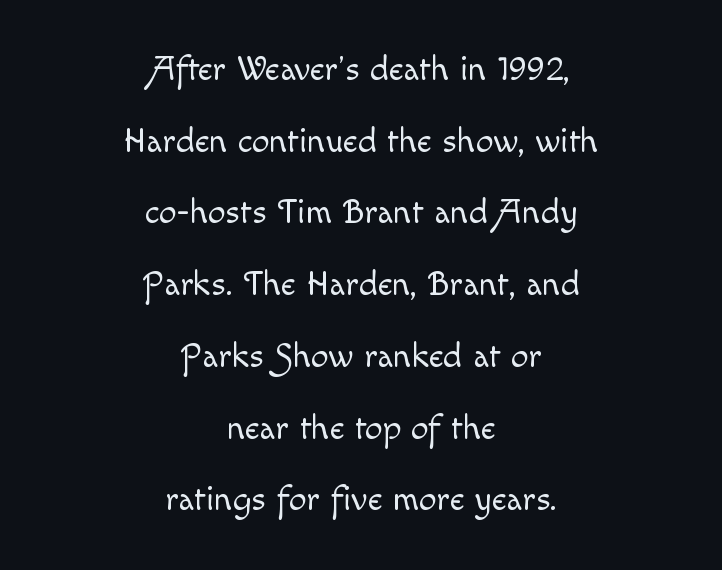
{"italic": "no", "bold": "no", "weight": "light", "width": "normal", "x_height": "small", "monospaced": "no", "underline": "no", "align": "center", "line_spacing": "loose", "line_spacing_ratio": 2.05, "letter_spacing": "normal", "letter_spacing_em": 0.0, "glyph_px": 35}
